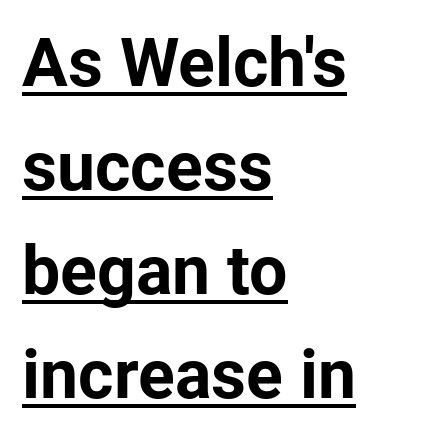
Q: Is the text bold? A: Yes.
Q: Is the text italic (slanted)? A: No, it is upright.
Q: Is the typeface a serif or a sans-serif typeface? A: Sans-serif.
Q: Is the text underlined? A: Yes.
Q: How is the paragraph aligned? A: Left-aligned.
Q: Is the spacing between letters normal or unusually wide? A: Normal.
Q: Is the spacing between lines tight, normal or loose? A: Normal.
Q: Width (condensed, normal, or wide)? A: Normal.
Q: Stroke contrast? A: Low.
Q: x-height? A: Medium.
Q: Monospaced? A: No.
